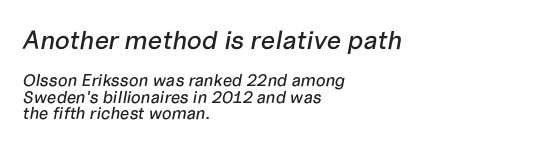
Q: Is the text italic (slanted)? A: Yes, it leans right by about 10 degrees.
Q: Is the text underlined? A: No.
Q: How is the paragraph aligned? A: Left-aligned.
Q: Is the spacing between letters normal or unusually wide? A: Normal.
Q: Is the spacing between lines tight, normal or loose? A: Tight.
Q: Which block of text is set in a larger size, the first (top) or the second (bottom)? A: The first (top) one.
